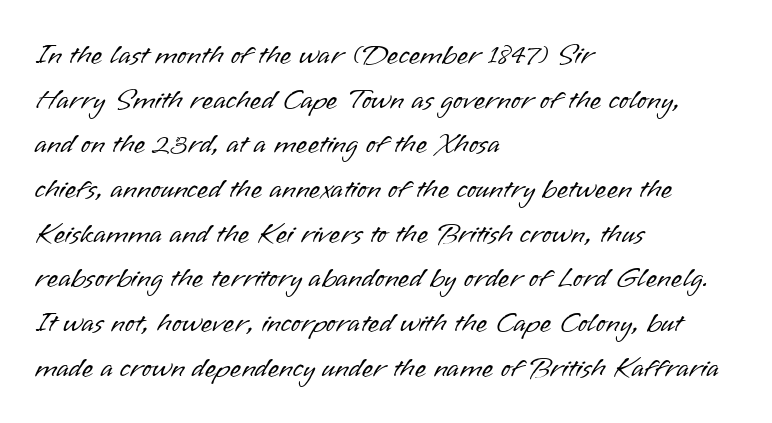
The image shows 29 px light sans-serif type; set left-aligned, normal line spacing (1.54x), normal letter spacing, not underlined; low stroke contrast and a small x-height.
